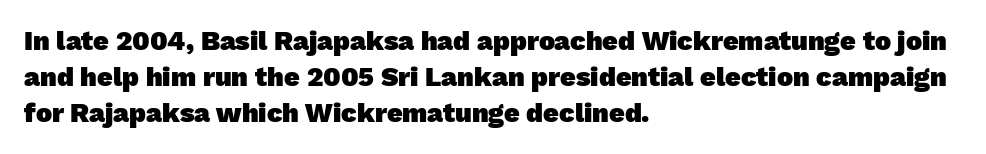
Compared with typical body copy, the letter spacing here is the same. Line beginnings align vertically; line endings do not. How would I describe the line gaps? Plain and ordinary. You'd pick this weight for a headline — it's a proper bold. The words here are not underlined.
